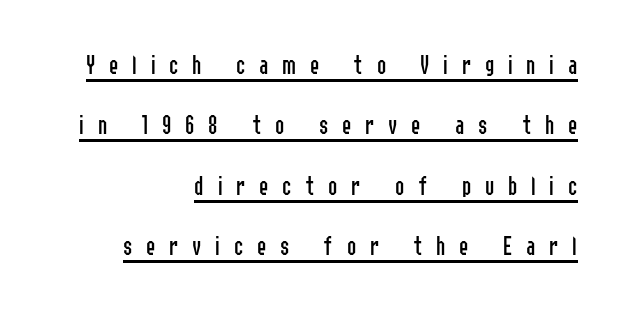
This sample trades compactness for vertical openness between lines. The rendering inserts visible extra space after every character. Where is the straight margin? On the right. No chunkiness to these letters — they're not bold.
